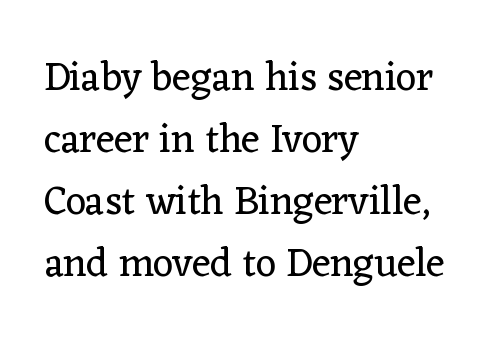
{"serif": "yes", "italic": "no", "bold": "no", "weight": "regular", "width": "normal", "stroke_contrast": "low", "x_height": "medium", "monospaced": "no", "underline": "no", "align": "left", "line_spacing": "normal", "line_spacing_ratio": 1.55, "letter_spacing": "normal", "letter_spacing_em": 0.0, "glyph_px": 40}
